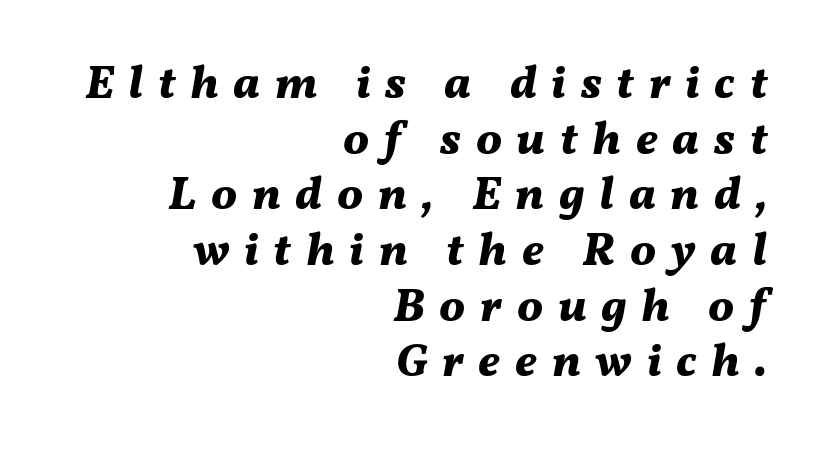
The image shows 46 px bold type, italic (leaning right); set right-aligned, line spacing 1.21x, unusually wide letter spacing (+0.32 em), not underlined; medium stroke contrast and a medium x-height.
